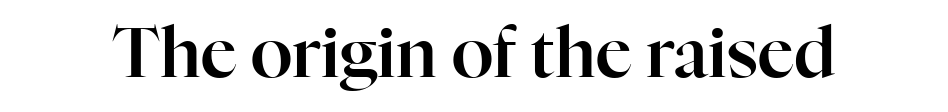
Q: Is the text italic (slanted)? A: No, it is upright.
Q: Is the typeface a serif or a sans-serif typeface? A: Serif.
Q: Is the text underlined? A: No.
Q: Is the spacing between letters normal or unusually wide? A: Normal.
Q: Width (condensed, normal, or wide)? A: Normal.
Q: Stroke contrast? A: High.
Q: x-height? A: Medium.
Q: Monospaced? A: No.
